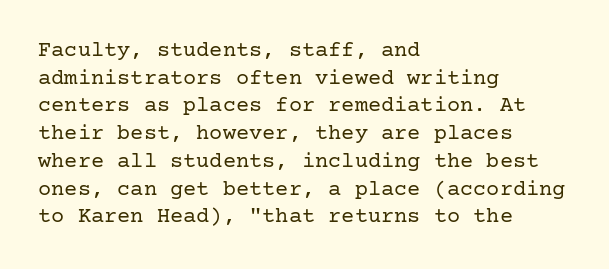
{"italic": "no", "bold": "no", "underline": "no", "align": "left", "line_spacing": "normal", "line_spacing_ratio": 1.26, "letter_spacing": "normal", "letter_spacing_em": 0.0, "glyph_px": 22}
